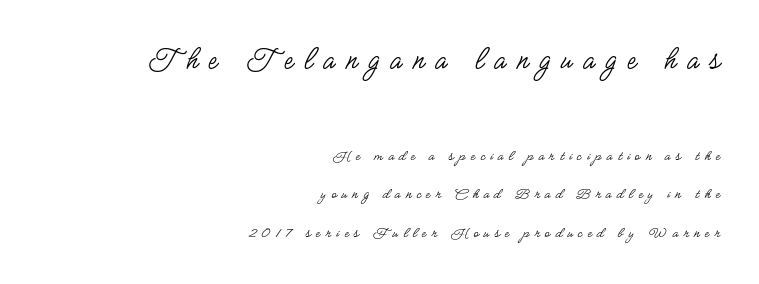
Typeset ragged left — the right edge is the straight one. Vertical spacing — loose. Of the two passages, the one on top uses the larger point size. A typesetter would call this proportional, since set widths differ per character.
